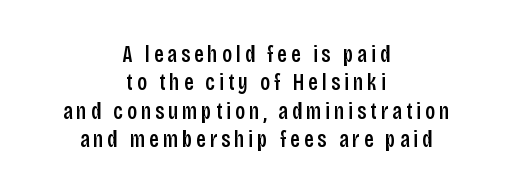
{"italic": "no", "bold": "semi", "underline": "no", "align": "center", "line_spacing_ratio": 1.23, "glyph_px": 23}
